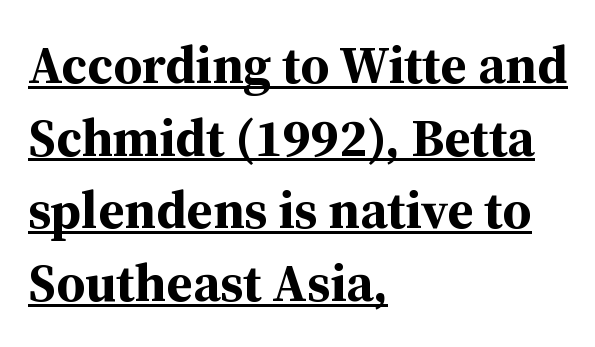
{"serif": "yes", "italic": "no", "bold": "yes", "weight": "bold", "width": "normal", "stroke_contrast": "medium", "x_height": "medium", "monospaced": "no", "underline": "yes", "align": "left", "line_spacing": "normal", "line_spacing_ratio": 1.37, "letter_spacing": "normal", "letter_spacing_em": 0.0, "glyph_px": 53}
